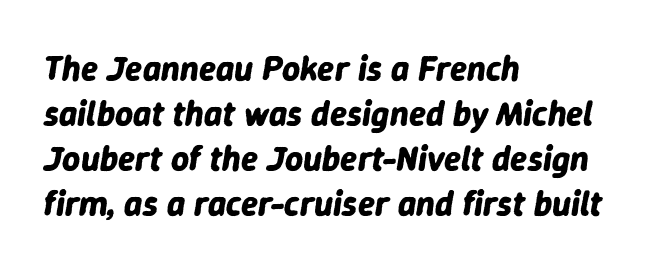
Q: Is the text bold? A: Yes.
Q: Is the text italic (slanted)? A: Yes, it leans right by about 9 degrees.
Q: Is the text underlined? A: No.
Q: How is the paragraph aligned? A: Left-aligned.
Q: Is the spacing between letters normal or unusually wide? A: Normal.
Q: Is the spacing between lines tight, normal or loose? A: Normal.
Q: Width (condensed, normal, or wide)? A: Normal.
Q: Stroke contrast? A: Low.
Q: x-height? A: Medium.
Q: Monospaced? A: No.
